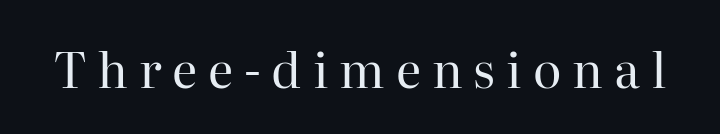
Q: Is the text bold? A: No.
Q: Is the text italic (slanted)? A: No, it is upright.
Q: Is the typeface a serif or a sans-serif typeface? A: Serif.
Q: Is the text underlined? A: No.
Q: Is the spacing between letters normal or unusually wide? A: Unusually wide.
Q: Width (condensed, normal, or wide)? A: Normal.
Q: Stroke contrast? A: High.
Q: x-height? A: Medium.
Q: Monospaced? A: No.
